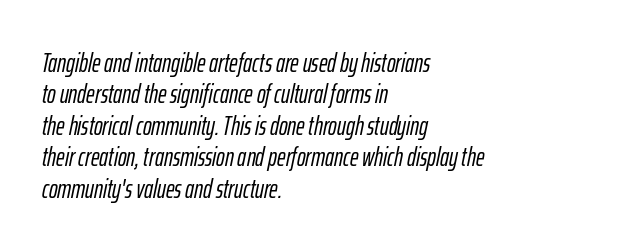
The image shows 26 px text type, italic (leaning right); set left-aligned, line spacing 1.21x, normal letter spacing, not underlined.
